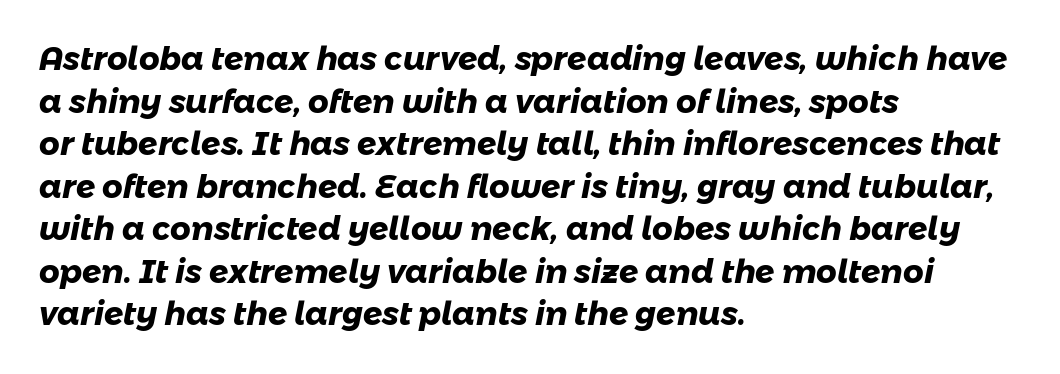
{"serif": "no", "bold": "yes", "weight": "heavy", "width": "normal", "stroke_contrast": "low", "x_height": "medium", "monospaced": "no", "underline": "no", "align": "left", "line_spacing": "normal", "line_spacing_ratio": 1.33, "letter_spacing": "normal", "letter_spacing_em": 0.0, "glyph_px": 32}
